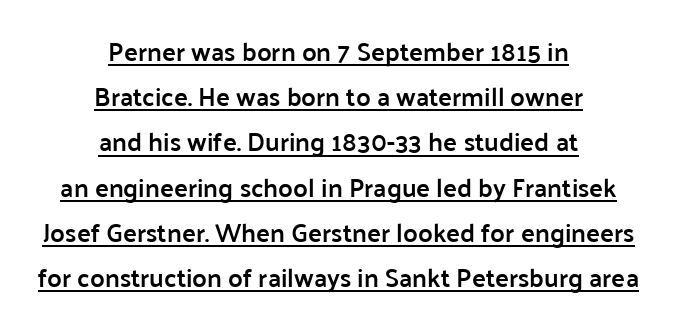
This rendering leaves character spacing at its baseline value. You can tell it's not italic because the verticals are truly vertical. Check the space under the baseline: a stroke is drawn there. Stems and bowls a touch heavier than normal — semibold. Horizontally, the lines are justified to the midpoint only.
